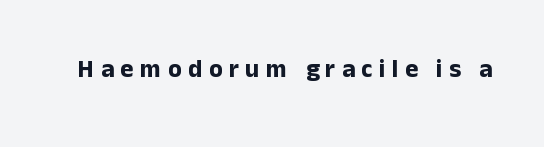
The image shows 25 px bold type, upright; set unusually wide letter spacing (+0.26 em), not underlined.
